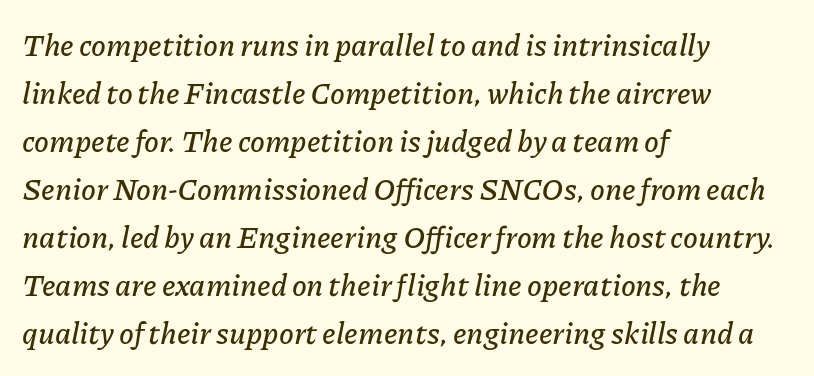
The image shows 30 px text type, italic (leaning right); set left-aligned, normal line spacing (1.6x), normal letter spacing, not underlined; low stroke contrast and a medium x-height.
